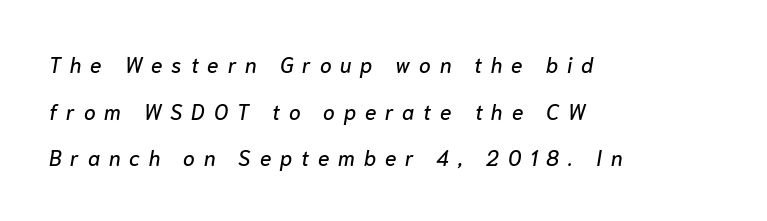
These lines stand farther apart than default settings would place them. The setting favours the left margin, as ordinary paragraphs usually do. Observe the lean: these are italic letterforms. The gap between lines stays unmarked. This rendering widens character spacing well past its baseline value.
